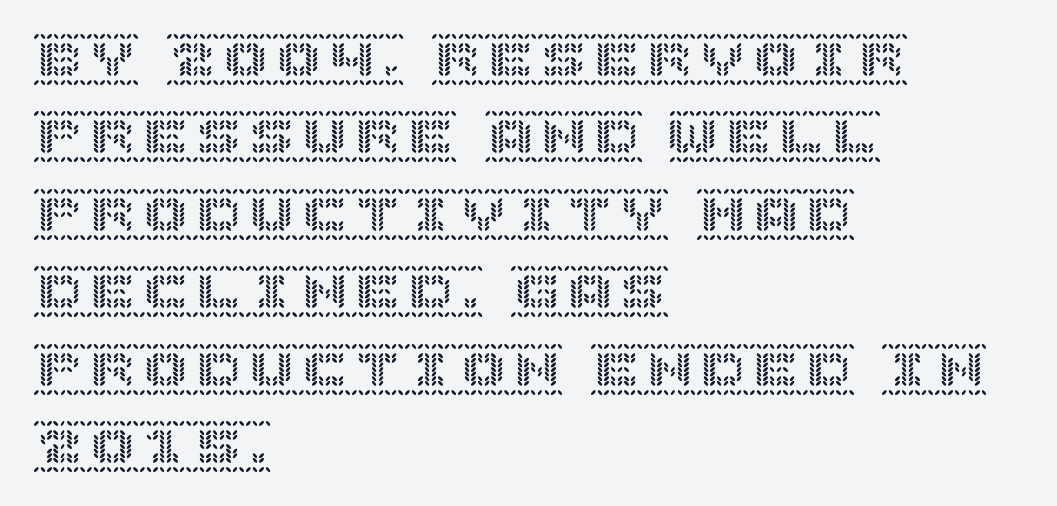
Q: Is the text italic (slanted)? A: No, it is upright.
Q: Is the text underlined? A: No.
Q: How is the paragraph aligned? A: Left-aligned.
Q: Is the spacing between letters normal or unusually wide? A: Normal.
Q: Is the spacing between lines tight, normal or loose? A: Normal.
Q: Width (condensed, normal, or wide)? A: Normal.
Q: x-height? A: Large.
